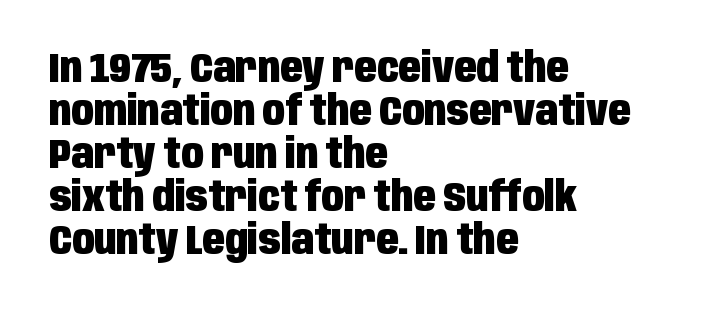
Q: Is the text bold? A: Yes.
Q: Is the text italic (slanted)? A: No, it is upright.
Q: Is the typeface a serif or a sans-serif typeface? A: Sans-serif.
Q: Is the text underlined? A: No.
Q: How is the paragraph aligned? A: Left-aligned.
Q: Is the spacing between letters normal or unusually wide? A: Normal.
Q: Is the spacing between lines tight, normal or loose? A: Tight.
Q: Width (condensed, normal, or wide)? A: Condensed.
Q: Stroke contrast? A: Low.
Q: x-height? A: Large.
Q: Monospaced? A: No.
